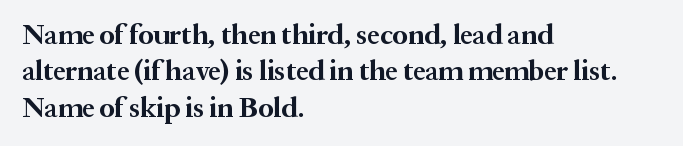
Descenders are the only things crossing below the line. Regular leading. No italicization has been applied; the sample stays upright. Notice how the passage keeps a crisp vertical edge on the left only. Is the type bold? Yes — the strokes are clearly thick and heavy. The passage shown is typeset with a serif family.
